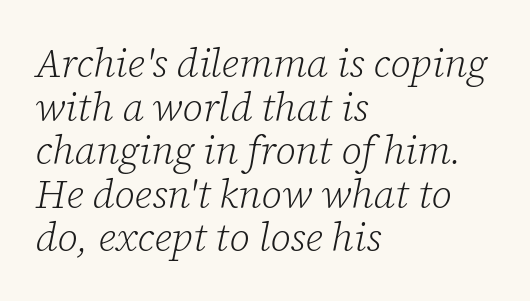
The image shows 40 px light serif type, italic (leaning right); set left-aligned, tight line spacing (1.09x), normal letter spacing, not underlined; low stroke contrast and a medium x-height.
